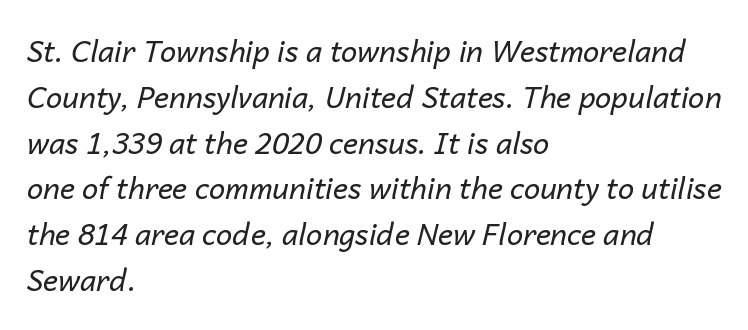
The lines sit at an ordinary, default distance from one another. A bare baseline throughout the passage. The font's italic variant was chosen for this text. You could call the tracking neutral — neither tight nor loose. Line beginnings align vertically; line endings do not.
